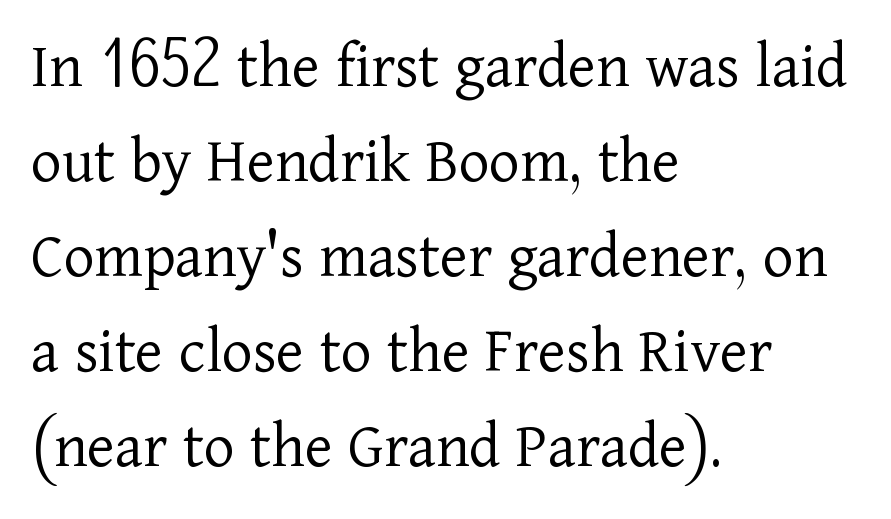
{"serif": "yes", "italic": "no", "bold": "no", "weight": "light", "width": "normal", "stroke_contrast": "low", "x_height": "medium", "monospaced": "no", "underline": "no", "align": "left", "line_spacing": "normal", "line_spacing_ratio": 1.44, "letter_spacing": "normal", "letter_spacing_em": 0.0, "glyph_px": 66}
